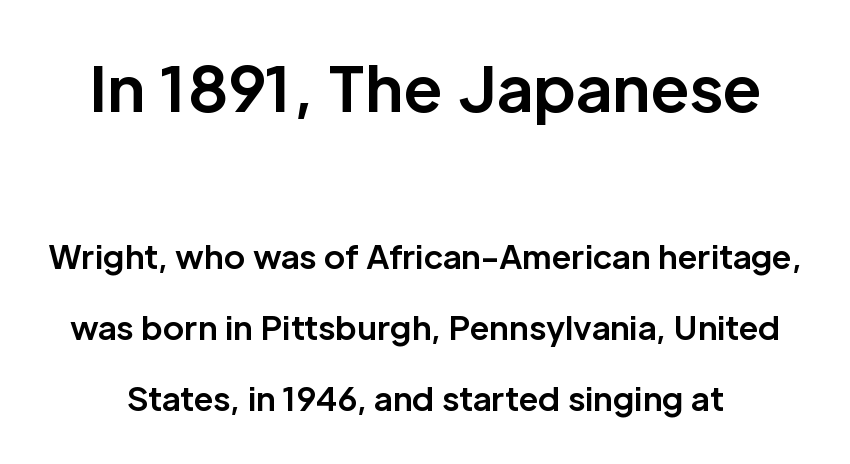
Q: Is the text bold? A: Yes.
Q: Is the text italic (slanted)? A: No, it is upright.
Q: Is the typeface a serif or a sans-serif typeface? A: Sans-serif.
Q: Is the text underlined? A: No.
Q: Is the spacing between letters normal or unusually wide? A: Normal.
Q: Is the spacing between lines tight, normal or loose? A: Loose.
Q: Which block of text is set in a larger size, the first (top) or the second (bottom)? A: The first (top) one.
Q: Width (condensed, normal, or wide)? A: Normal.
Q: Stroke contrast? A: Low.
Q: x-height? A: Medium.
Q: Monospaced? A: No.
